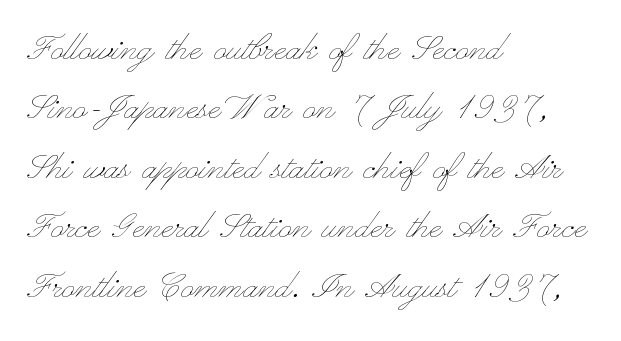
Q: Is the text bold? A: No.
Q: Is the text italic (slanted)? A: Yes.
Q: Is the text underlined? A: No.
Q: How is the paragraph aligned? A: Left-aligned.
Q: Is the spacing between letters normal or unusually wide? A: Normal.
Q: Is the spacing between lines tight, normal or loose? A: Normal.
Q: Width (condensed, normal, or wide)? A: Wide.
Q: Stroke contrast? A: Low.
Q: x-height? A: Small.
Q: Monospaced? A: No.
